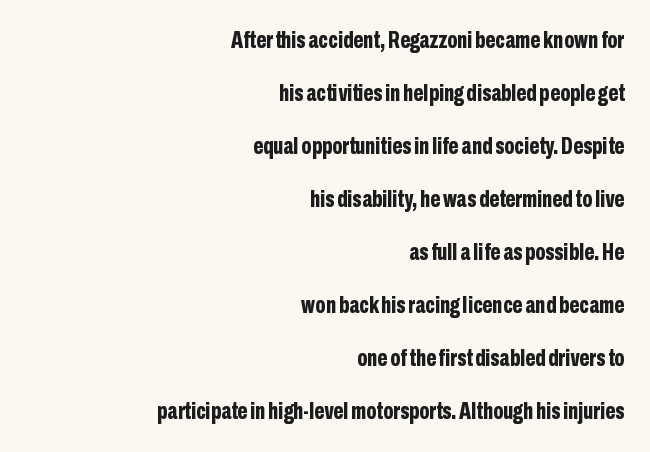
The image shows 24 px bold type, upright; set right-aligned, loose line spacing (2.21x), normal letter spacing, not underlined.
